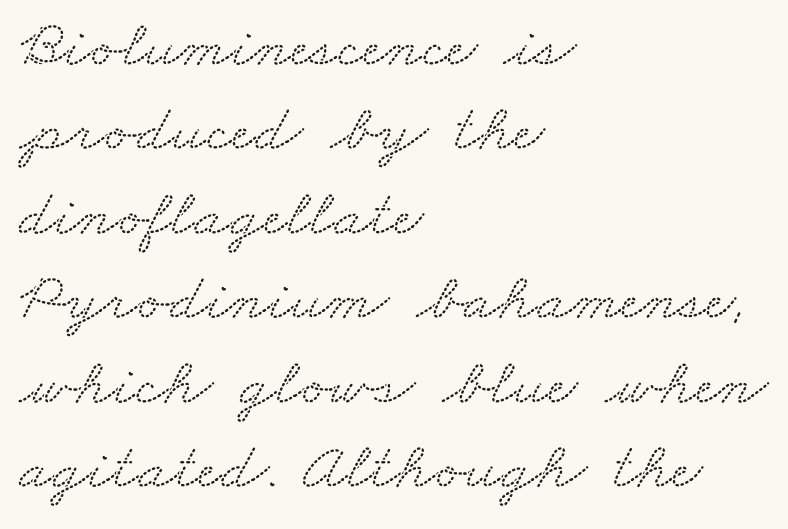
Does extra space separate the letters? No, they use regular spacing. Are there feet on the stems? There are — it's a serif. Reading down the block, your eye returns to a fixed left position each line. This sample has the flowing, uneven cadence of proportional lettering.
